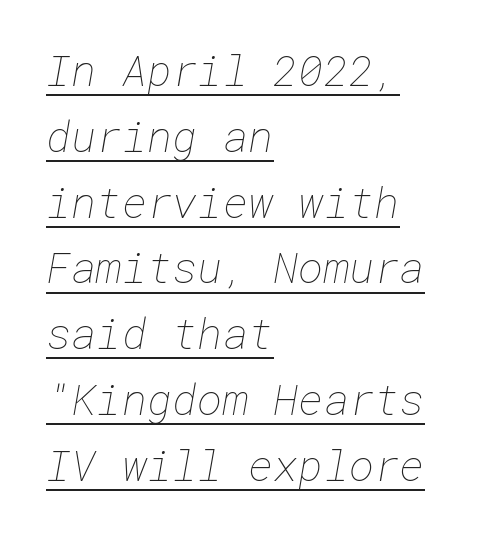
The image shows 43 px thin type; set left-aligned, normal line spacing (1.53x), normal letter spacing, underlined; low stroke contrast and a medium x-height.
